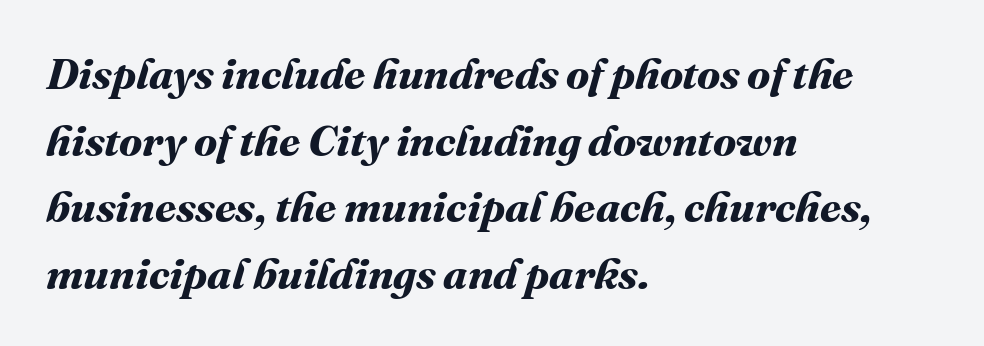
These words are printed bold, with thick strokes throughout. No word sits above an underline. Vertical spacing — default. Spacing verdict: proportional, widths tailored to each character. Is the block centered? No — it sits flush against the left margin. Tracking here is standard; glyphs follow each other at the usual distance.
